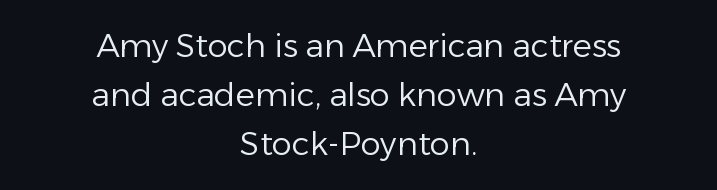
Underlining? Definitely not there. The text was rendered using a sans face with plain stroke endings. Leading matches the norm, producing a regular column. Character widths vary here, with narrow letters taking less room than wide ones. A roman cut, with each character standing at attention.
